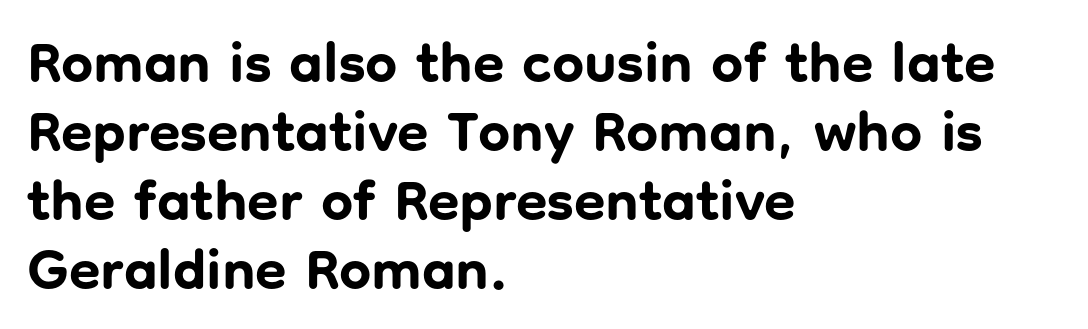
The image shows 57 px bold sans-serif type, upright; set left-aligned, line spacing 1.21x, normal letter spacing, not underlined; low stroke contrast and a medium x-height.
